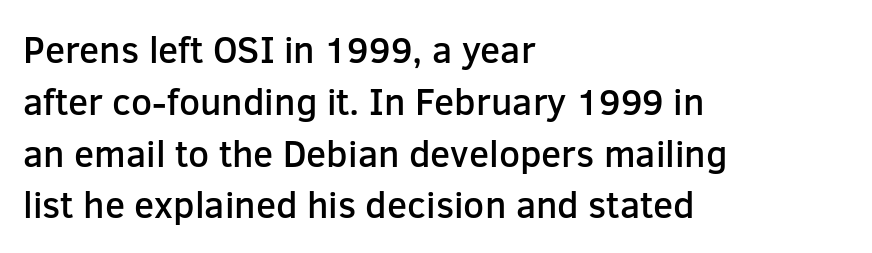
{"serif": "no", "italic": "no", "bold": "semi", "weight": "semibold", "width": "normal", "stroke_contrast": "low", "x_height": "medium", "monospaced": "no", "underline": "no", "align": "left", "line_spacing": "normal", "line_spacing_ratio": 1.4, "letter_spacing": "normal", "letter_spacing_em": 0.0, "glyph_px": 37}
